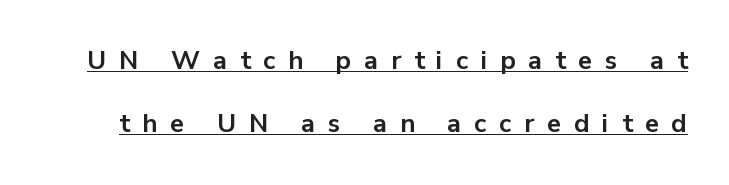
Q: Is the text bold? A: Yes.
Q: Is the text italic (slanted)? A: No, it is upright.
Q: Is the text underlined? A: Yes.
Q: Is the spacing between letters normal or unusually wide? A: Unusually wide.
Q: Is the spacing between lines tight, normal or loose? A: Loose.
